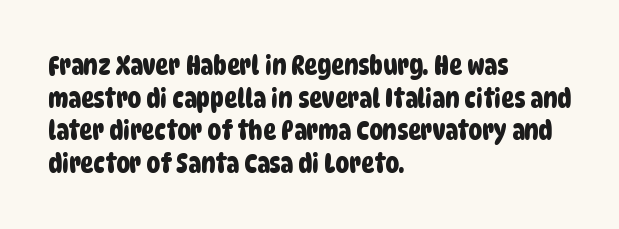
The image shows 27 px text type; set left-aligned, line spacing 1.21x, normal letter spacing, not underlined.
